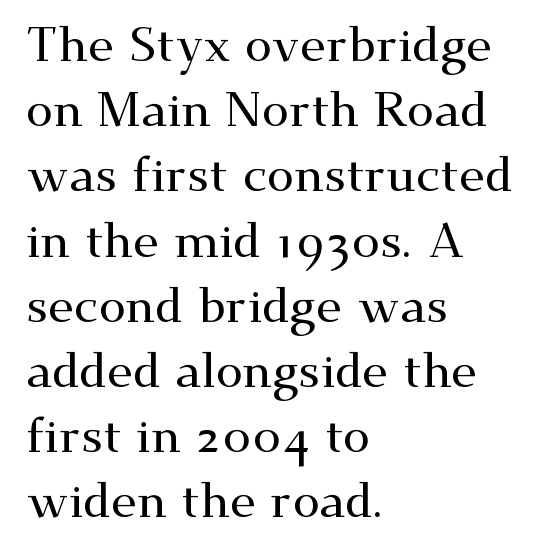
The image shows 49 px wide serif type, upright; set left-aligned, normal line spacing (1.33x), normal letter spacing, not underlined; medium stroke contrast and a small x-height.
